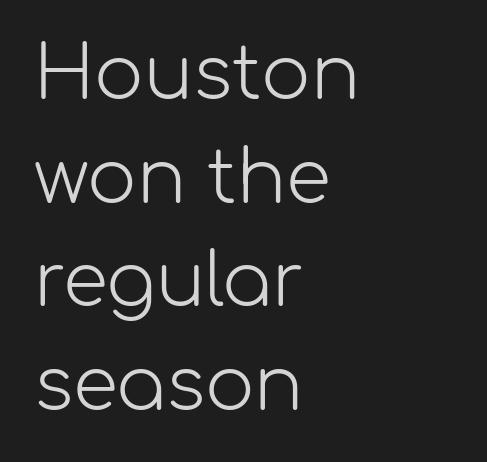
Unlike italic type, these characters show no tilt at all. This sample has the flowing, uneven cadence of proportional lettering. The letters look calm and open, with moderate or lighter stems. Interline gaps are of average width in this sample. Casual observation: everything's shoved over to the left. Nothing unusual about the tracking: characters are spaced as the font intends.
